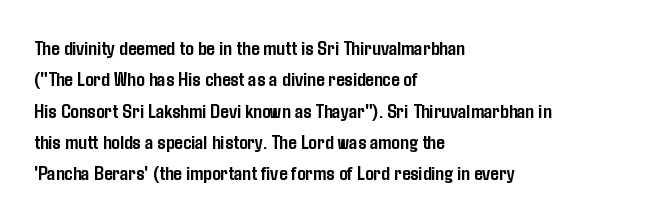
Q: Is the text bold? A: Yes.
Q: Is the text italic (slanted)? A: No, it is upright.
Q: Is the text underlined? A: No.
Q: How is the paragraph aligned? A: Left-aligned.
Q: Is the spacing between letters normal or unusually wide? A: Normal.
Q: Is the spacing between lines tight, normal or loose? A: Normal.
